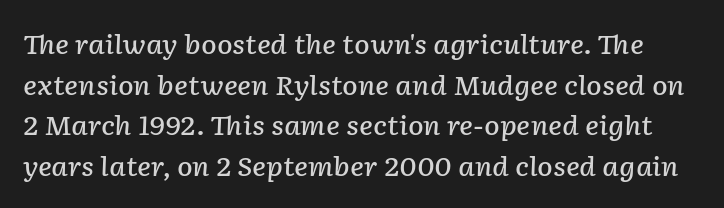
Rule under the text: the space is simply empty. The specimen reads as italic at a glance. The rendering keeps characters at their native spacing. What weight is shown? A semibold, between regular and bold. The rendering uses a moderate line-height, typical for paragraphs.
